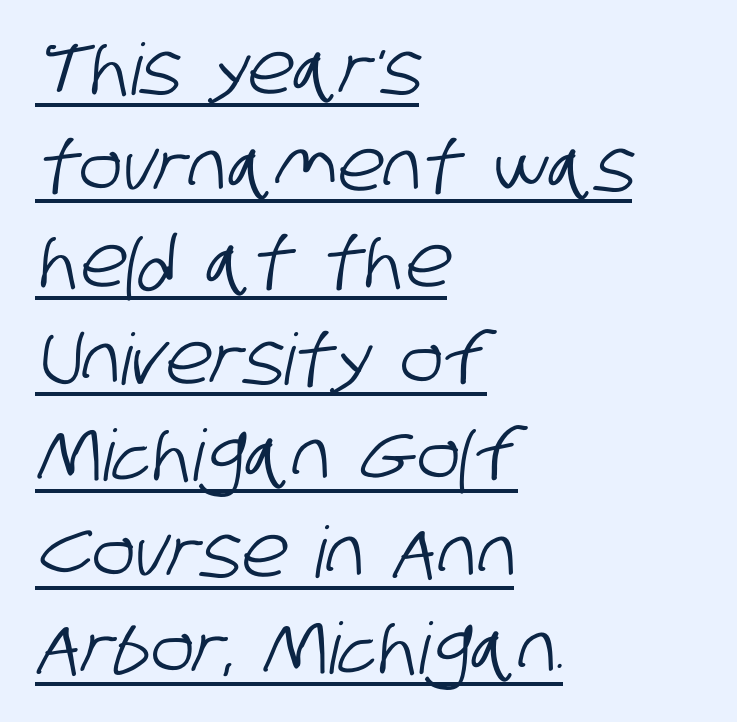
The image shows 71 px condensed sans-serif type; set left-aligned, normal line spacing (1.36x), normal letter spacing, underlined; low stroke contrast and a large x-height.
